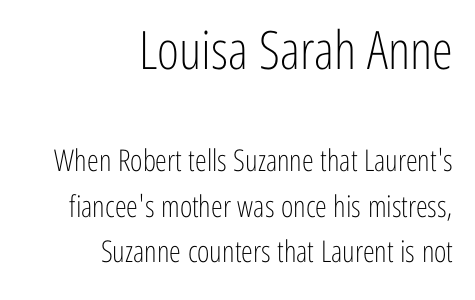
The image shows 53 px light, condensed sans-serif type, upright; set right-aligned, normal line spacing (1.51x), normal letter spacing, not underlined; the first (top) block is 1.77x larger; low stroke contrast and a medium x-height.
